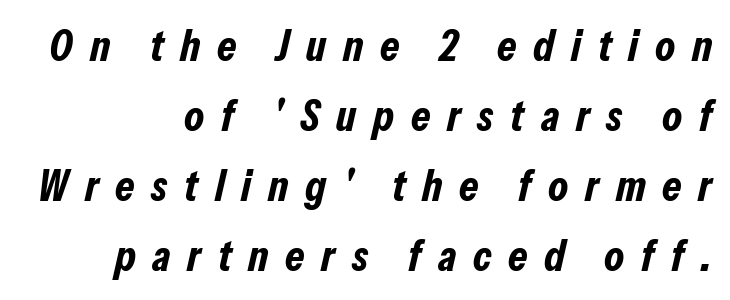
The image shows 44 px bold, condensed type, italic (leaning right); set right-aligned, normal line spacing (1.59x), unusually wide letter spacing (+0.38 em), not underlined; low stroke contrast and a medium x-height.
